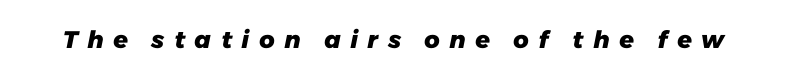
{"bold": "yes", "underline": "no", "letter_spacing": "wide", "letter_spacing_em": 0.36, "glyph_px": 24}
